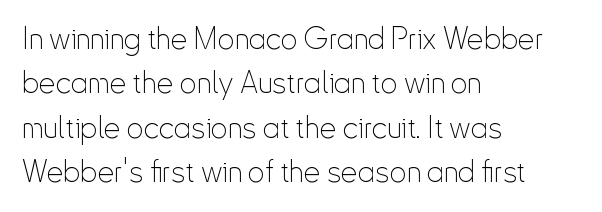
The image shows 30 px thin, condensed sans-serif type, upright; set left-aligned, normal line spacing (1.48x), normal letter spacing, not underlined; low stroke contrast and a small x-height.
